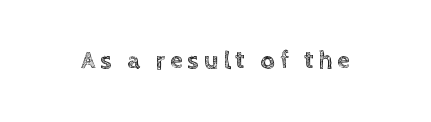
{"italic": "no", "underline": "no", "letter_spacing": "wide", "letter_spacing_em": 0.2, "glyph_px": 25}
